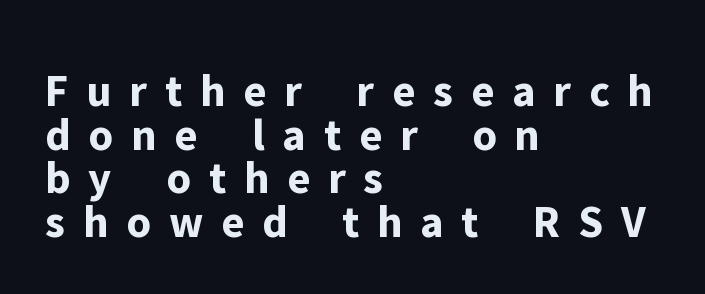
Loose tracking; the words dissolve into strings of separated letters. Is this a fixed-width face? No — the glyphs have proportional, varying widths. How heavy is the stroke? Heavy — this is a bold. Nope, no serifs anywhere on these letters. Only glyphs here, with clear space below each row. The block of text is dense from top to bottom, with scant space between rows.
